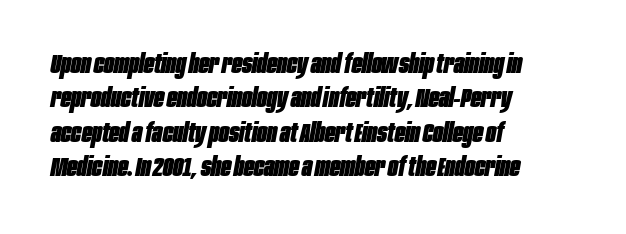
The image shows 27 px bold type, italic (leaning right); set left-aligned, normal line spacing (1.27x), normal letter spacing, not underlined.
